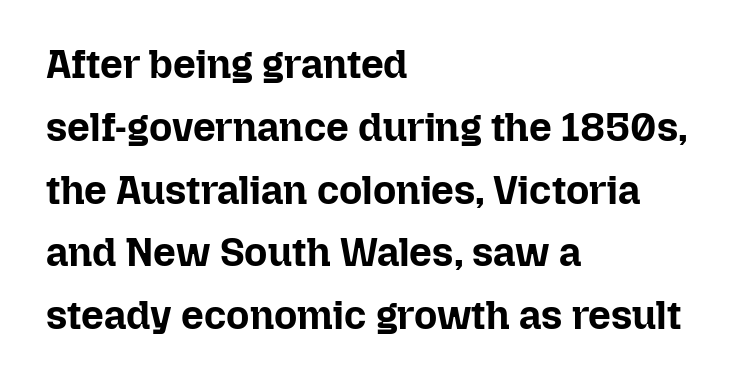
{"italic": "no", "bold": "yes", "weight": "bold", "width": "normal", "stroke_contrast": "low", "x_height": "medium", "monospaced": "no", "underline": "no", "align": "left", "line_spacing": "normal", "line_spacing_ratio": 1.57, "letter_spacing": "normal", "letter_spacing_em": 0.0, "glyph_px": 40}
